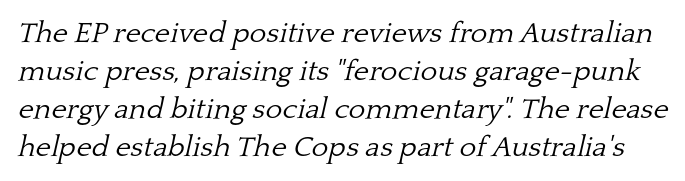
Q: Is the text bold? A: No.
Q: Is the text italic (slanted)? A: Yes, it leans right by about 13 degrees.
Q: Is the typeface a serif or a sans-serif typeface? A: Serif.
Q: Is the text underlined? A: No.
Q: Is the spacing between letters normal or unusually wide? A: Normal.
Q: Is the spacing between lines tight, normal or loose? A: Normal.
Q: Width (condensed, normal, or wide)? A: Normal.
Q: Stroke contrast? A: Low.
Q: x-height? A: Medium.
Q: Monospaced? A: No.
